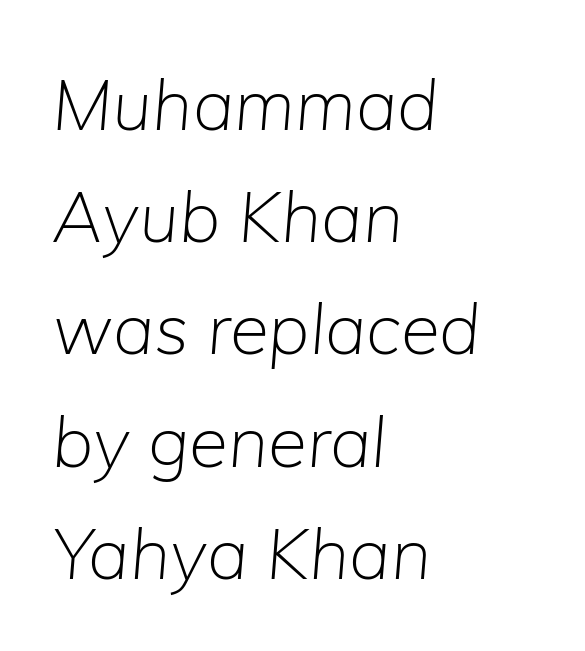
Q: Is the text bold? A: No.
Q: Is the text italic (slanted)? A: Yes, it leans right by about 5 degrees.
Q: Is the text underlined? A: No.
Q: How is the paragraph aligned? A: Left-aligned.
Q: Is the spacing between letters normal or unusually wide? A: Normal.
Q: Is the spacing between lines tight, normal or loose? A: Normal.
Q: Width (condensed, normal, or wide)? A: Normal.
Q: Stroke contrast? A: Low.
Q: x-height? A: Medium.
Q: Monospaced? A: No.
